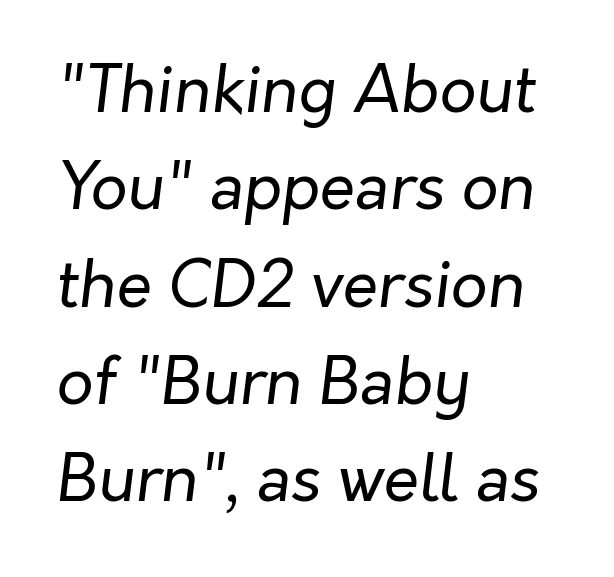
The image shows 64 px regular-weight type, italic (leaning right); set left-aligned, normal line spacing (1.52x), normal letter spacing, not underlined; low stroke contrast and a medium x-height.
